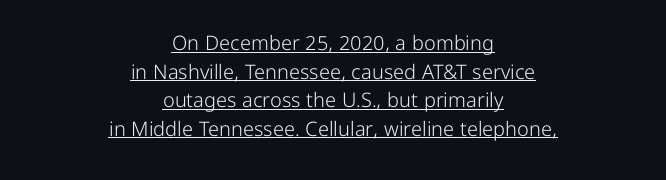
The image shows 20 px text type, upright; set centered, normal line spacing (1.43x), normal letter spacing, underlined.
